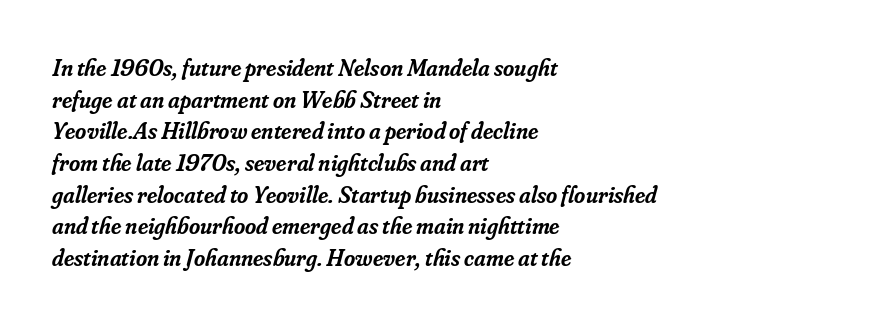
{"italic": "yes", "lean": "right", "slant_degrees": 16, "bold": "semi", "underline": "no", "align": "left", "line_spacing": "normal", "line_spacing_ratio": 1.32, "letter_spacing": "normal", "letter_spacing_em": 0.0, "glyph_px": 24}
